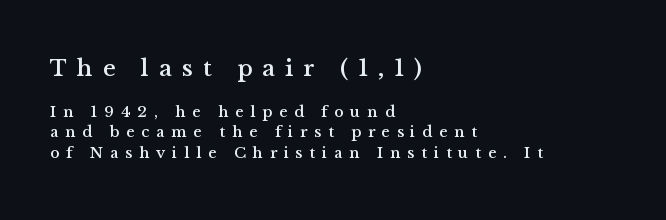
{"italic": "no", "underline": "no", "align": "left", "line_spacing": "normal", "line_spacing_ratio": 1.28, "letter_spacing": "wide", "letter_spacing_em": 0.42, "larger_block": "first", "size_ratio": 1.5, "glyph_px": 24}
